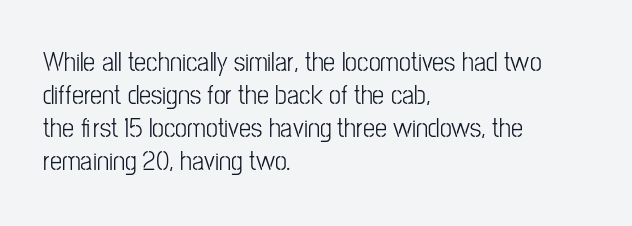
No extra tracking has been applied to these lines. Check the space under the baseline: it is left empty. The font's upright variant was chosen for this text. Casual observation: everything's shoved over to the left.
